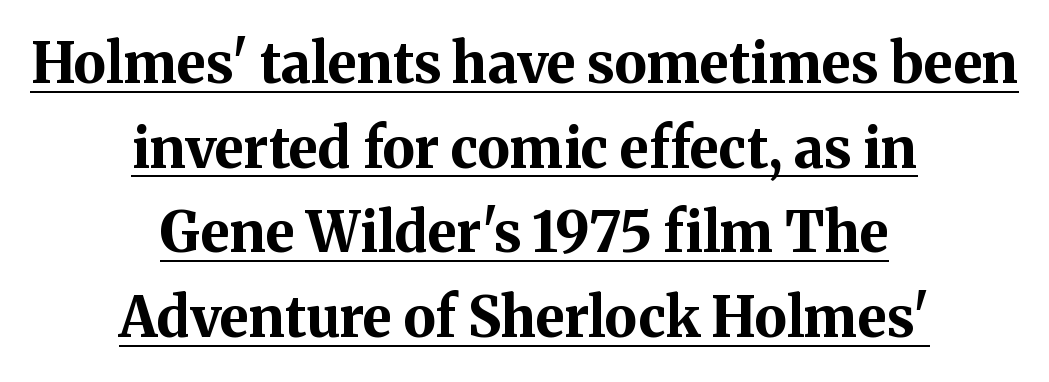
Q: Is the text bold? A: Yes.
Q: Is the text italic (slanted)? A: No, it is upright.
Q: Is the typeface a serif or a sans-serif typeface? A: Serif.
Q: Is the text underlined? A: Yes.
Q: How is the paragraph aligned? A: Centered.
Q: Is the spacing between letters normal or unusually wide? A: Normal.
Q: Is the spacing between lines tight, normal or loose? A: Normal.
Q: Width (condensed, normal, or wide)? A: Normal.
Q: Stroke contrast? A: Medium.
Q: x-height? A: Medium.
Q: Monospaced? A: No.
